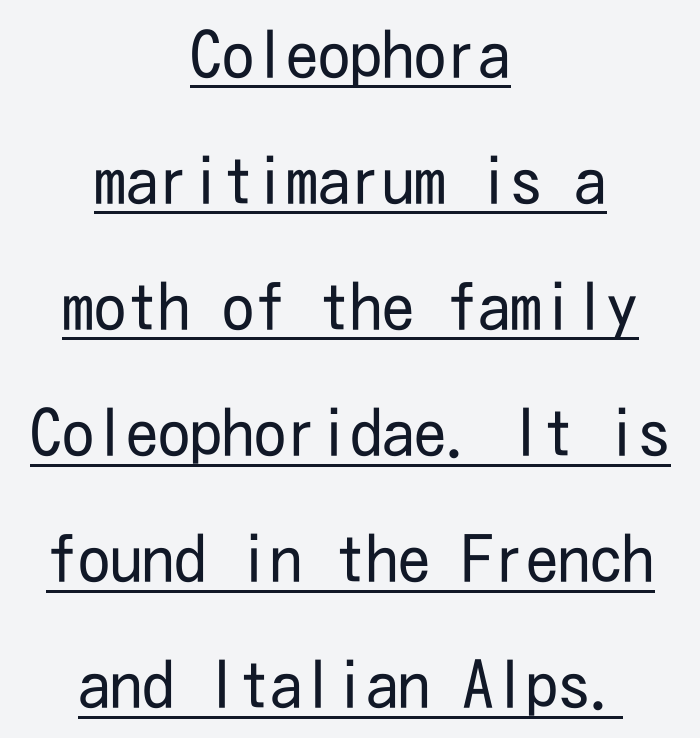
The image shows 64 px regular-weight, condensed sans-serif type, upright; set centered, loose line spacing (1.97x), normal letter spacing, underlined; low stroke contrast and a medium x-height.
